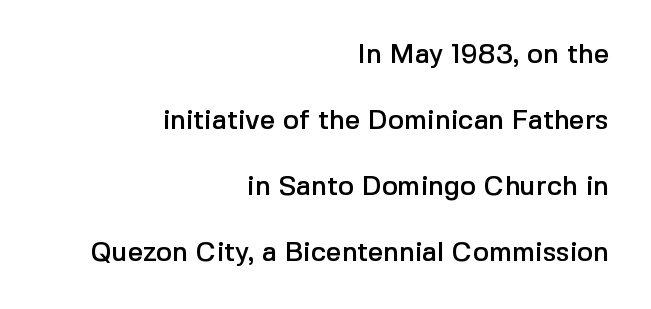
The image shows 27 px text type, upright; set right-aligned, loose line spacing (2.44x), normal letter spacing, not underlined.
